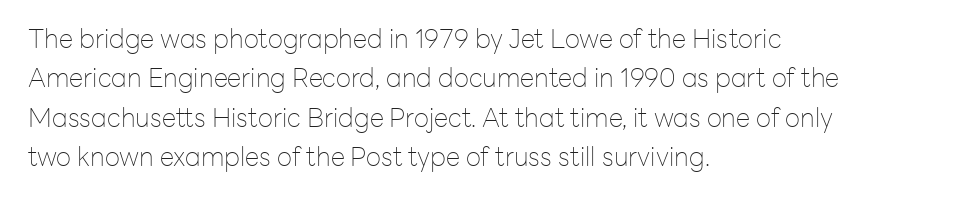
Q: Is the text bold? A: No.
Q: Is the text italic (slanted)? A: No, it is upright.
Q: Is the text underlined? A: No.
Q: How is the paragraph aligned? A: Left-aligned.
Q: Is the spacing between letters normal or unusually wide? A: Normal.
Q: Is the spacing between lines tight, normal or loose? A: Normal.
